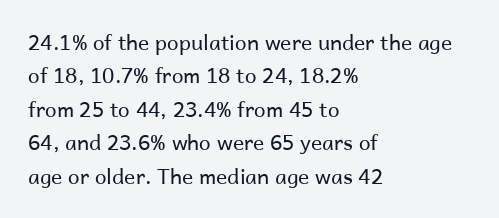
The image shows 21 px text type, upright; set left-aligned, normal line spacing (1.59x), normal letter spacing, not underlined.
